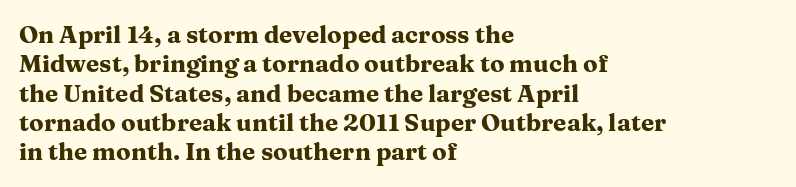
Q: Is the text bold? A: Yes.
Q: Is the text italic (slanted)? A: No, it is upright.
Q: Is the text underlined? A: No.
Q: How is the paragraph aligned? A: Left-aligned.
Q: Is the spacing between letters normal or unusually wide? A: Normal.
